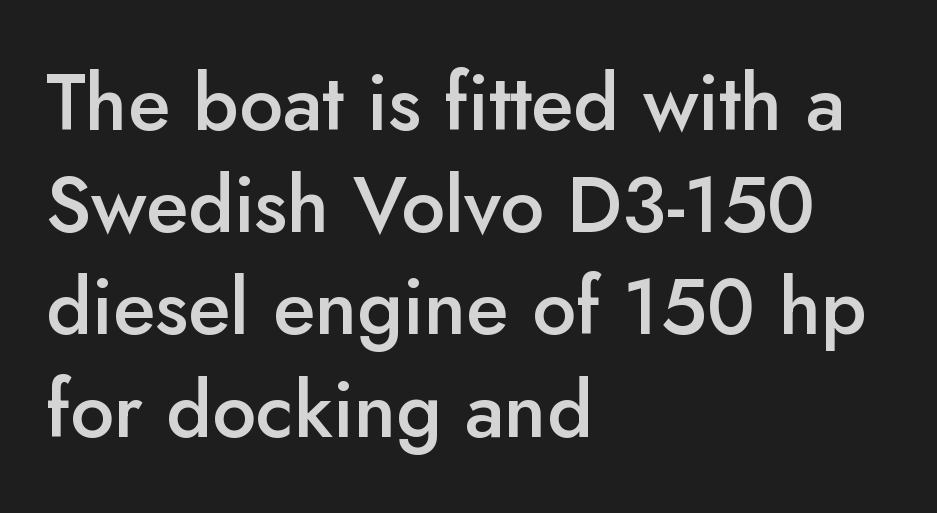
Q: Is the text bold? A: Semi-bold.
Q: Is the text italic (slanted)? A: No, it is upright.
Q: Is the typeface a serif or a sans-serif typeface? A: Sans-serif.
Q: Is the text underlined? A: No.
Q: How is the paragraph aligned? A: Left-aligned.
Q: Is the spacing between letters normal or unusually wide? A: Normal.
Q: Is the spacing between lines tight, normal or loose? A: Normal.
Q: Width (condensed, normal, or wide)? A: Normal.
Q: Stroke contrast? A: Low.
Q: x-height? A: Small.
Q: Monospaced? A: No.
